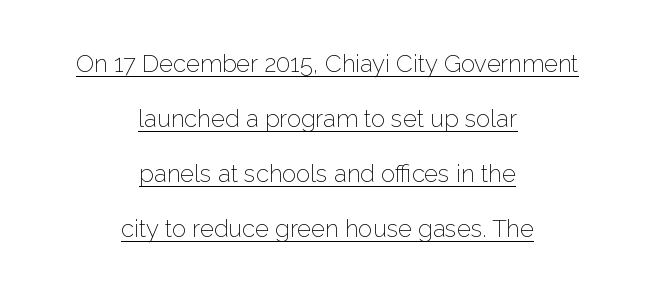
{"italic": "no", "bold": "no", "underline": "yes", "align": "center", "line_spacing": "loose", "line_spacing_ratio": 2.29, "letter_spacing": "normal", "letter_spacing_em": 0.0, "glyph_px": 24}
